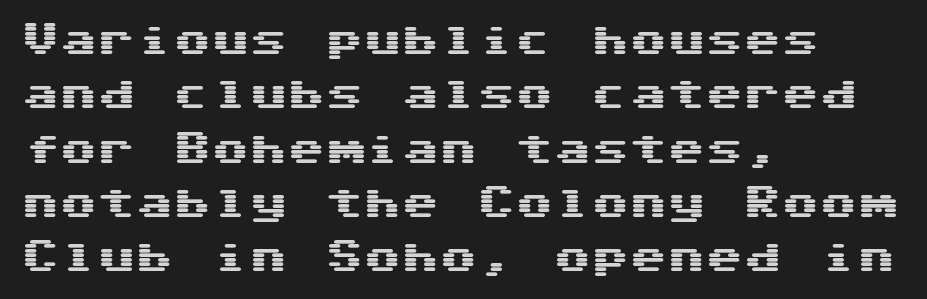
Q: Is the text italic (slanted)? A: No, it is upright.
Q: Is the typeface a serif or a sans-serif typeface? A: Sans-serif.
Q: Is the text underlined? A: No.
Q: How is the paragraph aligned? A: Left-aligned.
Q: Is the spacing between letters normal or unusually wide? A: Normal.
Q: Is the spacing between lines tight, normal or loose? A: Normal.
Q: Width (condensed, normal, or wide)? A: Wide.
Q: Stroke contrast? A: Medium.
Q: x-height? A: Medium.
